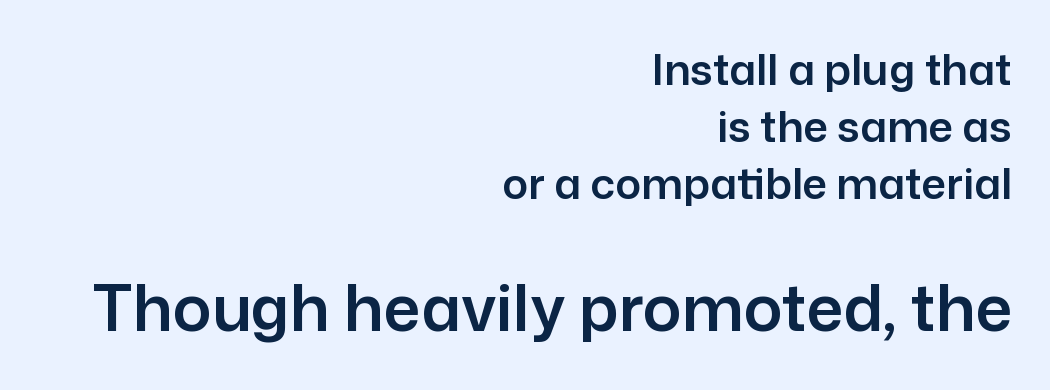
Q: Is the text italic (slanted)? A: No, it is upright.
Q: Is the typeface a serif or a sans-serif typeface? A: Sans-serif.
Q: Is the text underlined? A: No.
Q: How is the paragraph aligned? A: Right-aligned.
Q: Is the spacing between letters normal or unusually wide? A: Normal.
Q: Is the spacing between lines tight, normal or loose? A: Normal.
Q: Which block of text is set in a larger size, the first (top) or the second (bottom)? A: The second (bottom) one.
Q: Width (condensed, normal, or wide)? A: Normal.
Q: Stroke contrast? A: Low.
Q: x-height? A: Medium.
Q: Monospaced? A: No.
